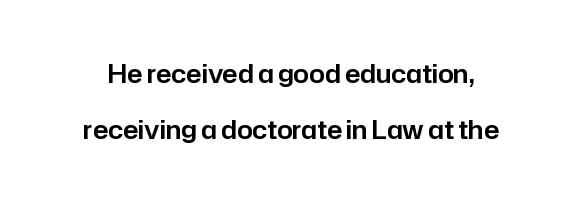
Observe the ordinary spacing: letters are neighbours, not strangers. This is roman type, the default non-slanted kind. The space beneath each line is pristine and unruled. Regarding leading, the lines here are spaced well apart.
